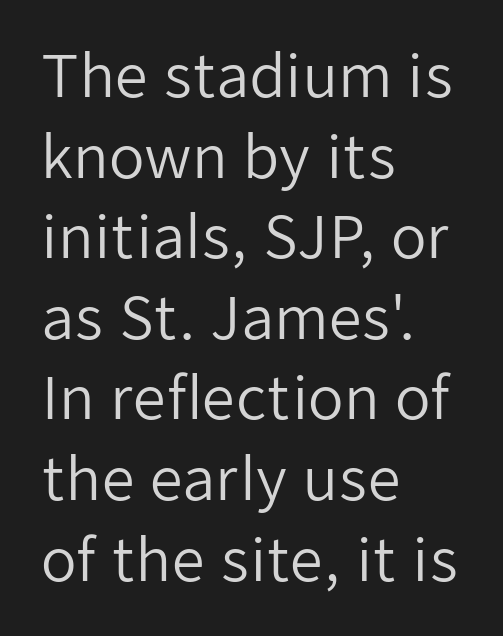
{"serif": "no", "italic": "no", "bold": "no", "weight": "regular", "width": "normal", "stroke_contrast": "low", "x_height": "medium", "monospaced": "no", "underline": "no", "align": "left", "line_spacing": "normal", "line_spacing_ratio": 1.39, "letter_spacing": "normal", "letter_spacing_em": 0.0, "glyph_px": 58}
